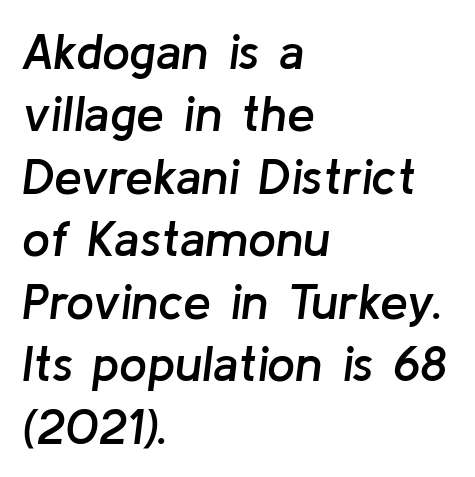
Q: Is the text bold? A: Semi-bold.
Q: Is the text italic (slanted)? A: Yes, it leans right by about 8 degrees.
Q: Is the text underlined? A: No.
Q: How is the paragraph aligned? A: Left-aligned.
Q: Is the spacing between letters normal or unusually wide? A: Normal.
Q: Is the spacing between lines tight, normal or loose? A: Normal.
Q: Width (condensed, normal, or wide)? A: Normal.
Q: Stroke contrast? A: Low.
Q: x-height? A: Medium.
Q: Monospaced? A: No.
